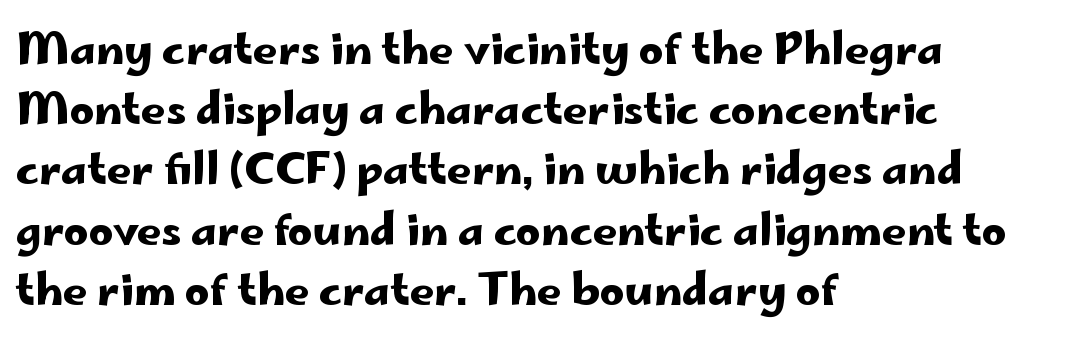
The image shows 43 px wide sans-serif type, upright; set left-aligned, normal line spacing (1.4x), normal letter spacing, not underlined; low stroke contrast and a small x-height.
